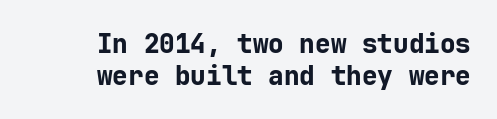
{"italic": "no", "bold": "yes", "underline": "no", "align": "right", "line_spacing_ratio": 1.22, "letter_spacing": "normal", "letter_spacing_em": 0.0, "glyph_px": 26}
